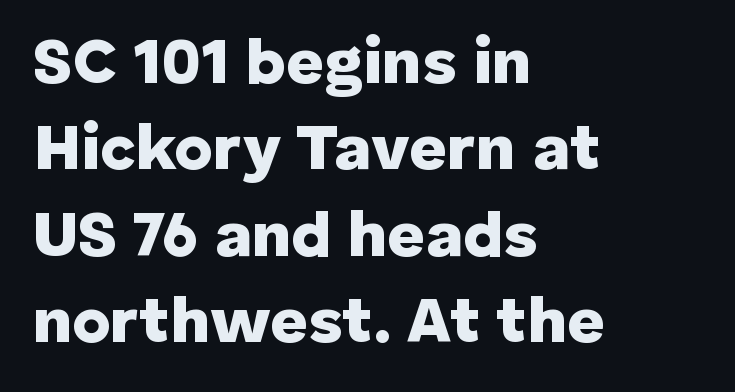
Q: Is the text bold? A: Yes.
Q: Is the text italic (slanted)? A: No, it is upright.
Q: Is the typeface a serif or a sans-serif typeface? A: Sans-serif.
Q: Is the text underlined? A: No.
Q: How is the paragraph aligned? A: Left-aligned.
Q: Is the spacing between letters normal or unusually wide? A: Normal.
Q: Is the spacing between lines tight, normal or loose? A: Normal.
Q: Width (condensed, normal, or wide)? A: Normal.
Q: Stroke contrast? A: Low.
Q: x-height? A: Medium.
Q: Monospaced? A: No.
